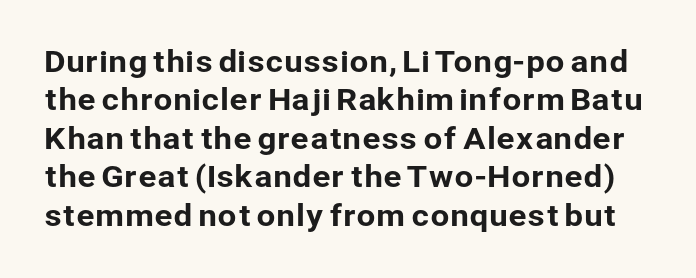
{"serif": "no", "italic": "no", "width": "normal", "stroke_contrast": "low", "x_height": "medium", "monospaced": "no", "underline": "no", "line_spacing": "normal", "line_spacing_ratio": 1.28, "letter_spacing": "normal", "letter_spacing_em": 0.0, "glyph_px": 30}
